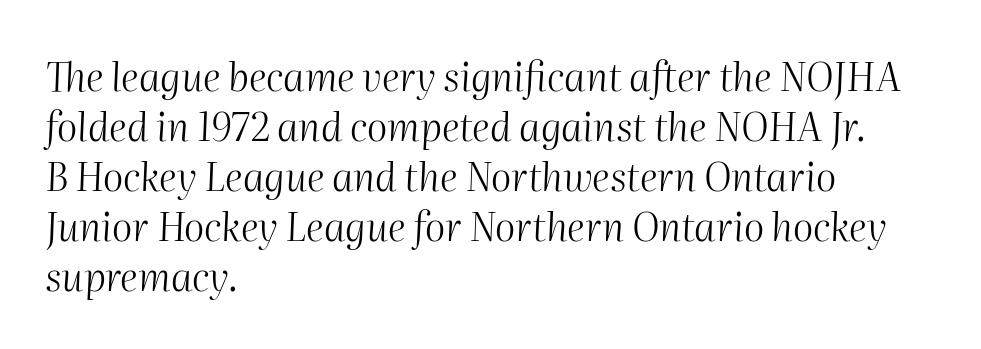
Q: Is the text bold? A: No.
Q: Is the text italic (slanted)? A: Yes, it leans right by about 2 degrees.
Q: Is the text underlined? A: No.
Q: How is the paragraph aligned? A: Left-aligned.
Q: Is the spacing between letters normal or unusually wide? A: Normal.
Q: Is the spacing between lines tight, normal or loose? A: Normal.
Q: Width (condensed, normal, or wide)? A: Normal.
Q: Stroke contrast? A: Medium.
Q: x-height? A: Medium.
Q: Monospaced? A: No.
